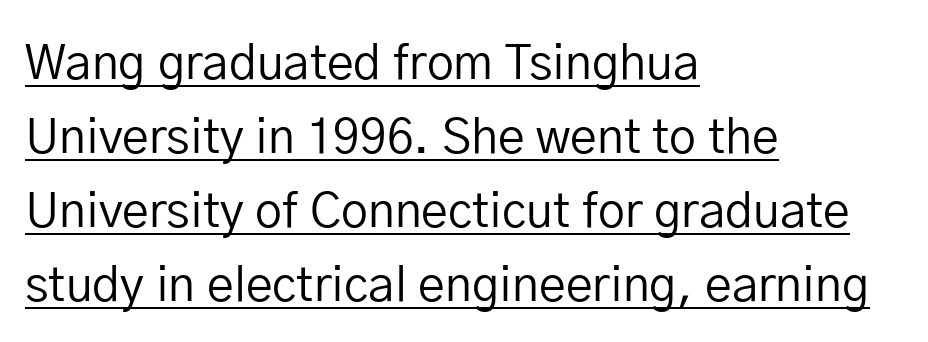
Q: Is the text bold? A: No.
Q: Is the text italic (slanted)? A: No, it is upright.
Q: Is the typeface a serif or a sans-serif typeface? A: Sans-serif.
Q: Is the text underlined? A: Yes.
Q: How is the paragraph aligned? A: Left-aligned.
Q: Is the spacing between letters normal or unusually wide? A: Normal.
Q: Is the spacing between lines tight, normal or loose? A: Normal.
Q: Width (condensed, normal, or wide)? A: Normal.
Q: Stroke contrast? A: Low.
Q: x-height? A: Medium.
Q: Monospaced? A: No.
